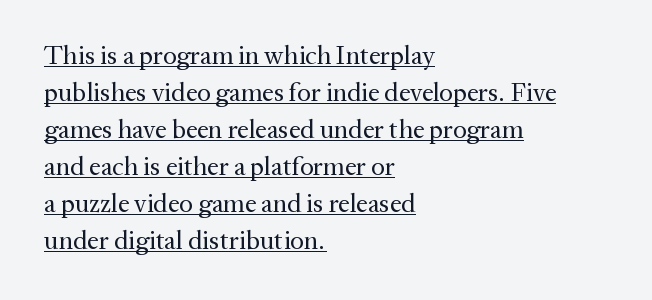
The image shows 26 px text type, upright; set left-aligned, normal line spacing (1.42x), normal letter spacing, underlined.
